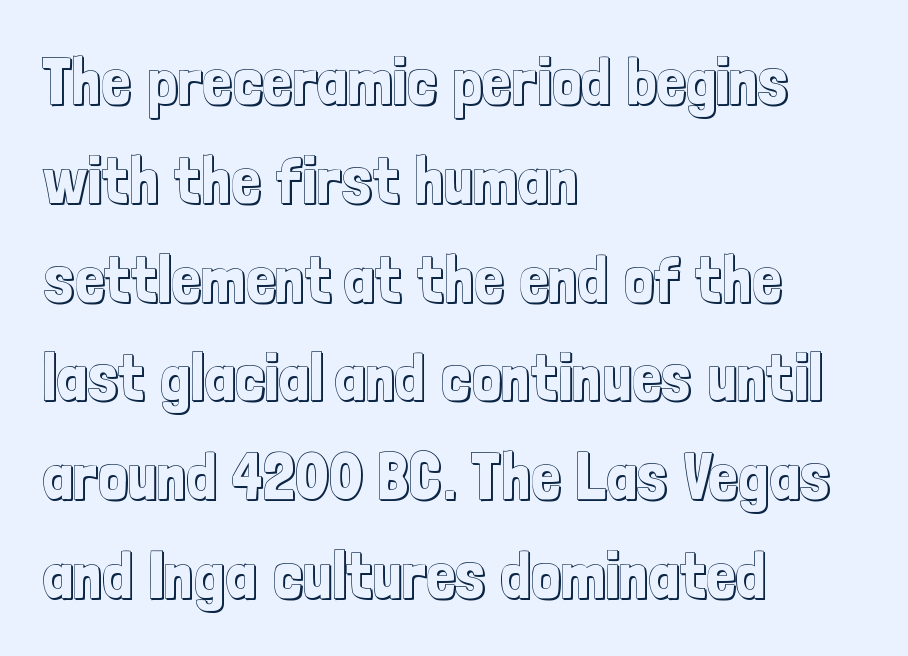
Is the letter spacing exaggerated? No — it looks like the ordinary default. Reading down the column, the eye jumps a familiar distance to each next line. The specimen omits any rule beneath the text block's lines. Leftover space on each line is placed entirely after the last word.
